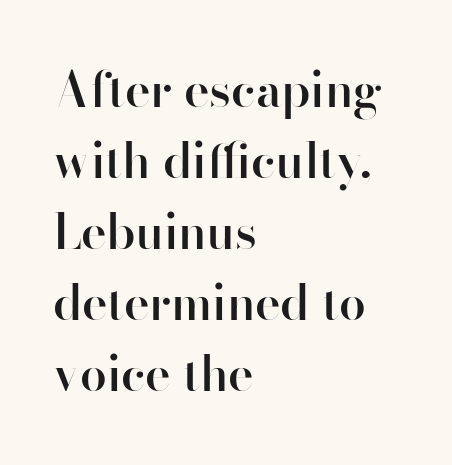
The image shows 48 px semibold sans-serif type, upright; set left-aligned, normal line spacing (1.48x), normal letter spacing, not underlined; high stroke contrast and a small x-height.
